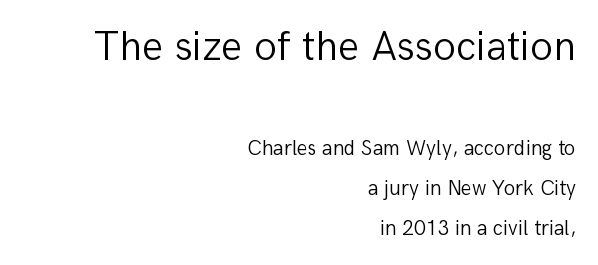
{"serif": "no", "italic": "no", "bold": "no", "weight": "light", "width": "normal", "stroke_contrast": "low", "x_height": "medium", "monospaced": "no", "underline": "no", "align": "right", "line_spacing": "loose", "line_spacing_ratio": 1.91, "letter_spacing": "normal", "letter_spacing_em": 0.0, "larger_block": "first", "size_ratio": 2.0, "glyph_px": 42}
